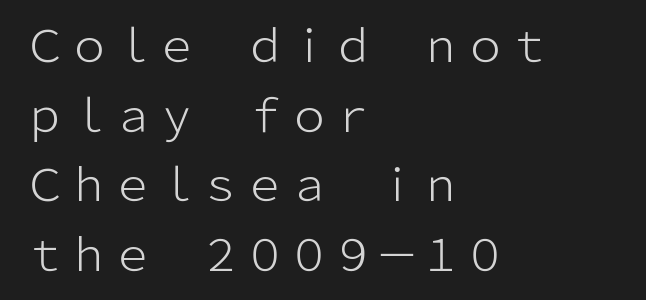
Q: Is the text bold? A: No.
Q: Is the text italic (slanted)? A: No, it is upright.
Q: Is the typeface a serif or a sans-serif typeface? A: Sans-serif.
Q: Is the text underlined? A: No.
Q: How is the paragraph aligned? A: Left-aligned.
Q: Is the spacing between letters normal or unusually wide? A: Normal.
Q: Is the spacing between lines tight, normal or loose? A: Normal.
Q: Width (condensed, normal, or wide)? A: Normal.
Q: Stroke contrast? A: Low.
Q: x-height? A: Medium.
Q: Monospaced? A: No.
